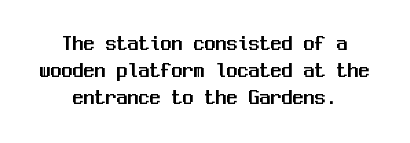
The image shows 22 px text type, upright; set centered, line spacing 1.22x, normal letter spacing, not underlined.
